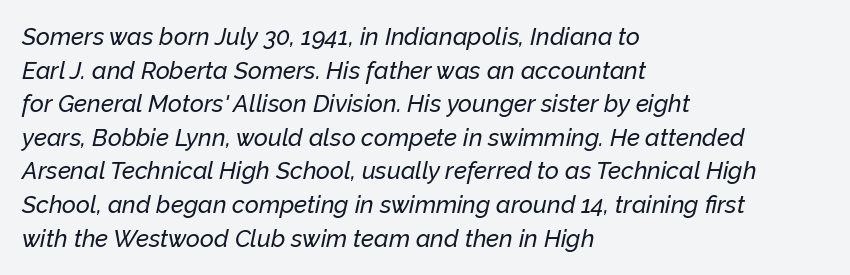
{"italic": "yes", "lean": "right", "slant_degrees": 12, "underline": "no", "align": "left", "line_spacing": "normal", "line_spacing_ratio": 1.4, "letter_spacing": "normal", "letter_spacing_em": 0.0, "glyph_px": 24}
